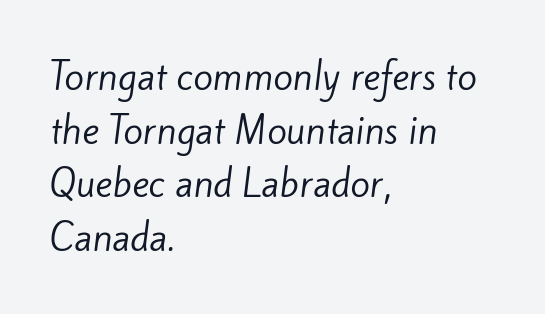
Q: Is the text bold? A: No.
Q: Is the typeface a serif or a sans-serif typeface? A: Sans-serif.
Q: Is the text underlined? A: No.
Q: How is the paragraph aligned? A: Left-aligned.
Q: Is the spacing between letters normal or unusually wide? A: Normal.
Q: Is the spacing between lines tight, normal or loose? A: Normal.
Q: Width (condensed, normal, or wide)? A: Normal.
Q: Stroke contrast? A: Low.
Q: x-height? A: Small.
Q: Monospaced? A: No.
